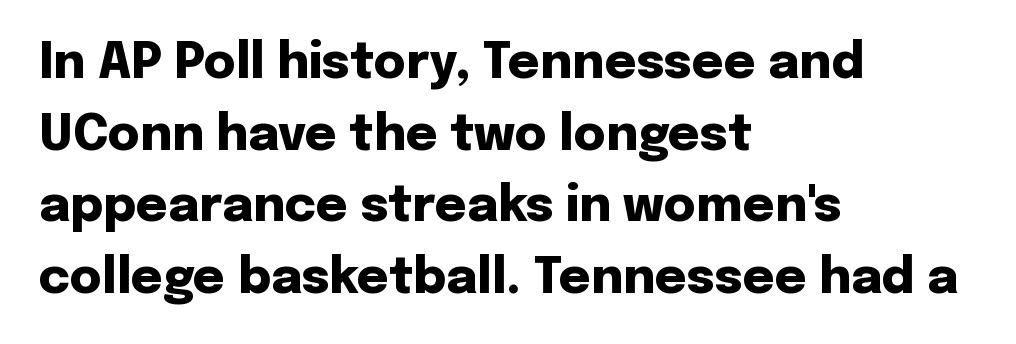
{"serif": "no", "italic": "no", "bold": "yes", "weight": "heavy", "width": "normal", "stroke_contrast": "low", "x_height": "medium", "monospaced": "no", "underline": "no", "align": "left", "line_spacing": "normal", "line_spacing_ratio": 1.46, "letter_spacing": "normal", "letter_spacing_em": 0.0, "glyph_px": 49}
